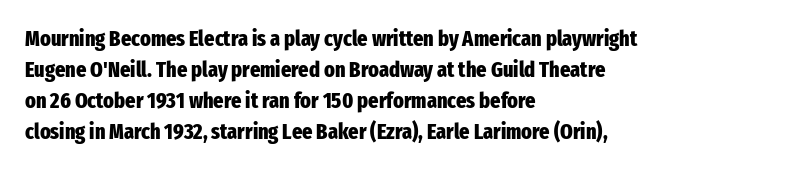
Q: Is the text bold? A: Yes.
Q: Is the text italic (slanted)? A: No, it is upright.
Q: Is the text underlined? A: No.
Q: How is the paragraph aligned? A: Left-aligned.
Q: Is the spacing between letters normal or unusually wide? A: Normal.
Q: Is the spacing between lines tight, normal or loose? A: Normal.
